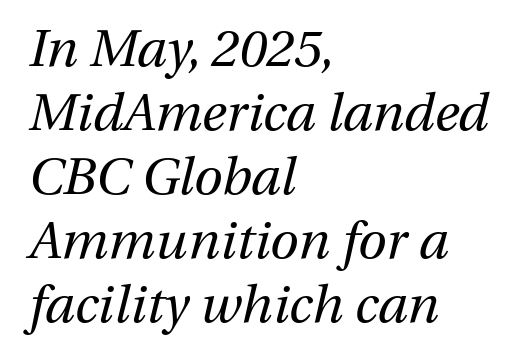
Q: Is the text bold? A: No.
Q: Is the text italic (slanted)? A: Yes, it leans right by about 13 degrees.
Q: Is the text underlined? A: No.
Q: How is the paragraph aligned? A: Left-aligned.
Q: Is the spacing between letters normal or unusually wide? A: Normal.
Q: Width (condensed, normal, or wide)? A: Normal.
Q: Stroke contrast? A: Medium.
Q: x-height? A: Medium.
Q: Monospaced? A: No.
